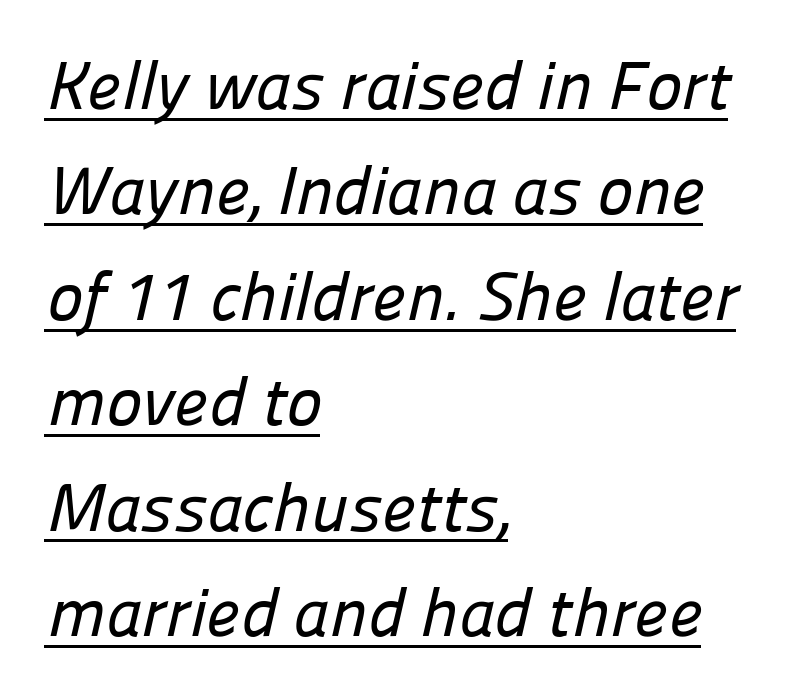
A typesetter would call this leading conventional body-copy spacing. Does extra space separate the letters? No, they use regular spacing. These characters rest on top of a visible drawn line. Do the characters align in a grid? No, the font is proportional. The text was rendered using a sans face with plain stroke endings.
